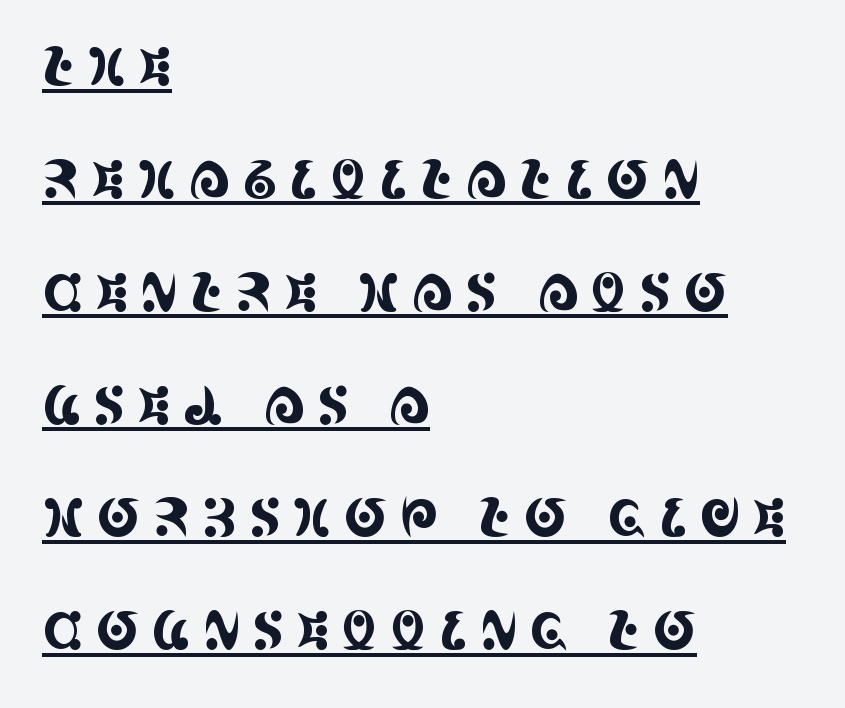
Q: Is the text italic (slanted)? A: No, it is upright.
Q: Is the typeface a serif or a sans-serif typeface? A: Serif.
Q: Is the text underlined? A: Yes.
Q: How is the paragraph aligned? A: Left-aligned.
Q: Is the spacing between letters normal or unusually wide? A: Unusually wide.
Q: Is the spacing between lines tight, normal or loose? A: Loose.
Q: Width (condensed, normal, or wide)? A: Condensed.
Q: x-height? A: Large.
Q: Monospaced? A: No.
